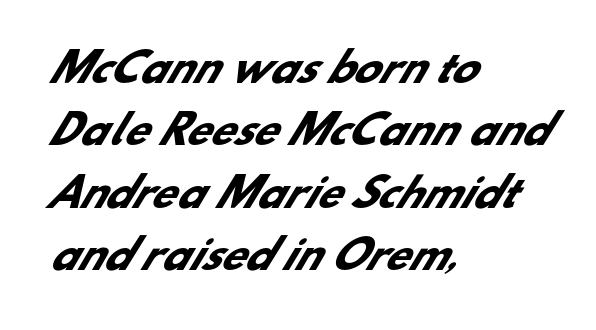
The image shows 39 px heavy sans-serif type; set left-aligned, normal line spacing (1.6x), normal letter spacing, not underlined; low stroke contrast and a small x-height.
